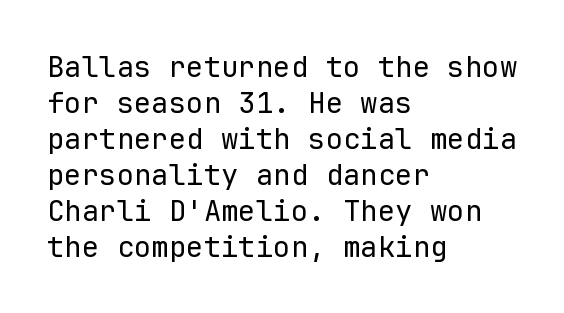
Q: Is the text bold? A: No.
Q: Is the text italic (slanted)? A: No, it is upright.
Q: Is the typeface a serif or a sans-serif typeface? A: Sans-serif.
Q: Is the text underlined? A: No.
Q: How is the paragraph aligned? A: Left-aligned.
Q: Is the spacing between letters normal or unusually wide? A: Normal.
Q: Width (condensed, normal, or wide)? A: Normal.
Q: Stroke contrast? A: Low.
Q: x-height? A: Medium.
Q: Monospaced? A: Yes.
